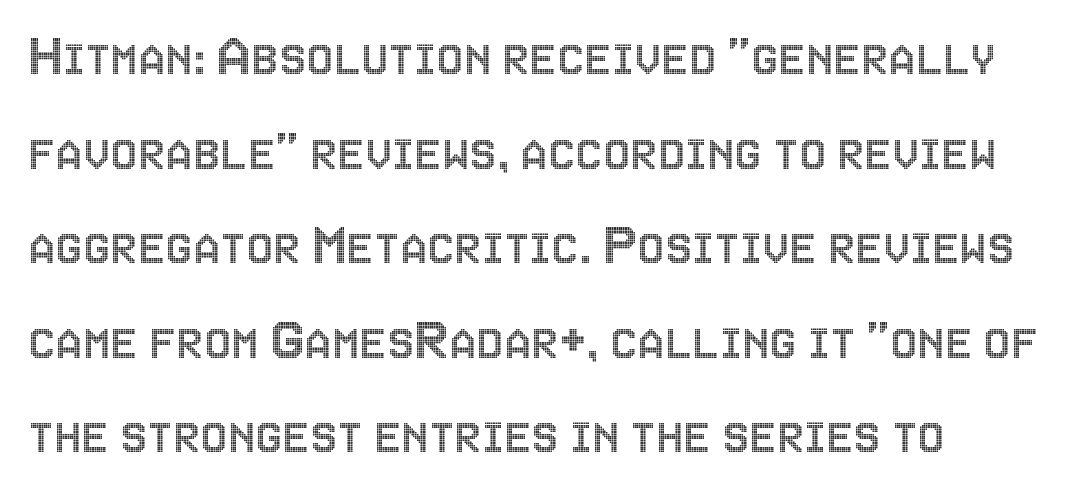
Q: Is the text italic (slanted)? A: No, it is upright.
Q: Is the text underlined? A: No.
Q: How is the paragraph aligned? A: Left-aligned.
Q: Is the spacing between letters normal or unusually wide? A: Normal.
Q: Is the spacing between lines tight, normal or loose? A: Normal.
Q: Width (condensed, normal, or wide)? A: Condensed.
Q: x-height? A: Large.
Q: Monospaced? A: No.
